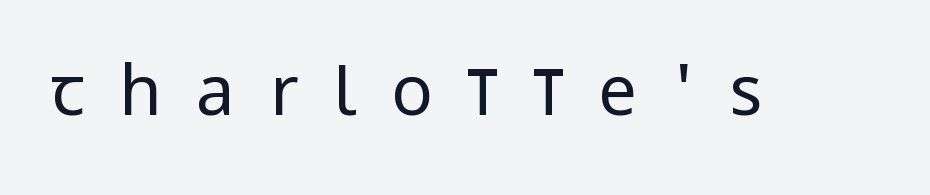
Each letter keeps its own natural width here, so spacing adapts to shape. This reads as an unemphasized weight, regular at the heaviest. Is this a sans? Yes — the strokes have no serifs. It's the straight-up-and-down kind of type. The space beneath each line is pristine and unruled. Substantial extra tracking has been applied to these lines.
